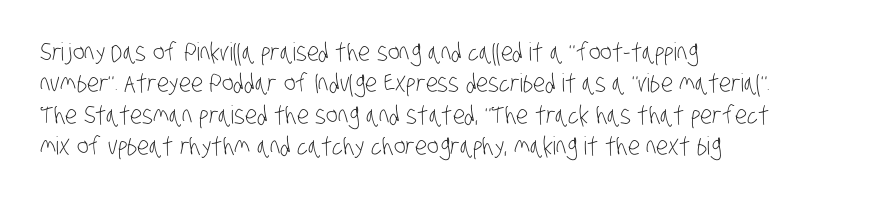
{"bold": "no", "underline": "no", "align": "left", "line_spacing": "normal", "line_spacing_ratio": 1.26, "letter_spacing": "normal", "letter_spacing_em": 0.0, "glyph_px": 25}
